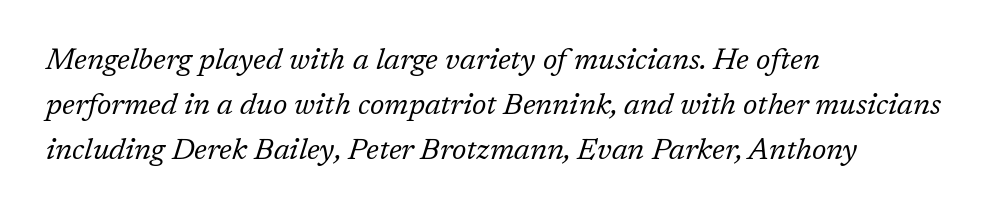
Q: Is the text bold? A: No.
Q: Is the text italic (slanted)? A: Yes, it leans right by about 17 degrees.
Q: Is the typeface a serif or a sans-serif typeface? A: Serif.
Q: Is the text underlined? A: No.
Q: How is the paragraph aligned? A: Left-aligned.
Q: Is the spacing between letters normal or unusually wide? A: Normal.
Q: Is the spacing between lines tight, normal or loose? A: Normal.
Q: Width (condensed, normal, or wide)? A: Normal.
Q: Stroke contrast? A: Low.
Q: x-height? A: Medium.
Q: Monospaced? A: No.
